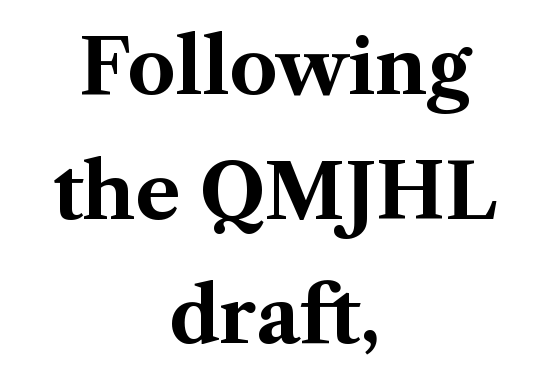
{"serif": "yes", "italic": "no", "bold": "yes", "weight": "bold", "width": "normal", "stroke_contrast": "medium", "x_height": "medium", "monospaced": "no", "underline": "no", "align": "center", "line_spacing": "normal", "line_spacing_ratio": 1.64, "letter_spacing": "normal", "letter_spacing_em": 0.0, "glyph_px": 76}
